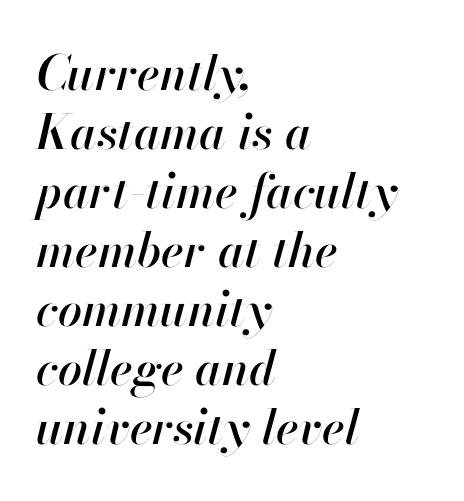
The zone under the glyphs is completely vacant. A typesetter would call this proportional, since set widths differ per character. Where is the straight margin? On the left. Observe the lean: these are italic letterforms. This rendering leaves character spacing at its baseline value.
